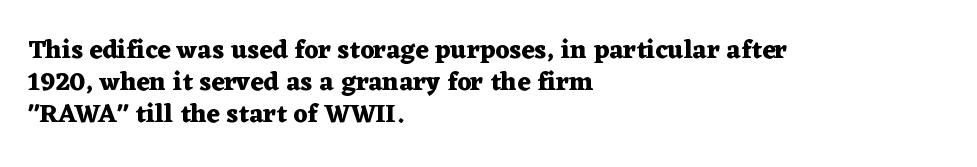
{"italic": "no", "bold": "yes", "underline": "no", "align": "left", "line_spacing_ratio": 1.23, "letter_spacing": "normal", "letter_spacing_em": 0.0, "glyph_px": 26}
